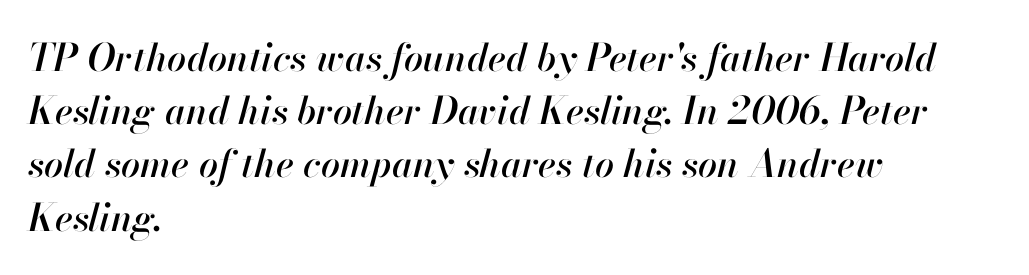
{"italic": "yes", "lean": "right", "slant_degrees": 13, "width": "normal", "stroke_contrast": "high", "x_height": "small", "monospaced": "no", "underline": "no", "align": "left", "line_spacing": "normal", "line_spacing_ratio": 1.4, "letter_spacing": "normal", "letter_spacing_em": 0.0, "glyph_px": 38}
